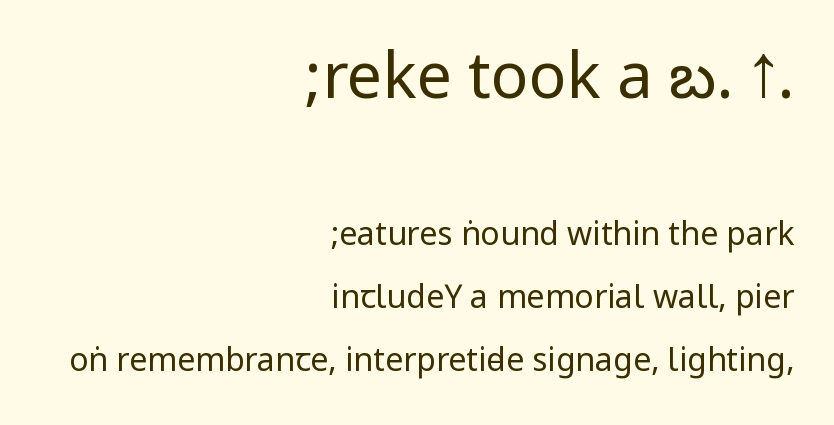
The image shows 63 px regular-weight, condensed sans-serif type, upright; set right-aligned, loose line spacing (1.97x), normal letter spacing, not underlined; the first (top) block is 1.97x larger; low stroke contrast.
